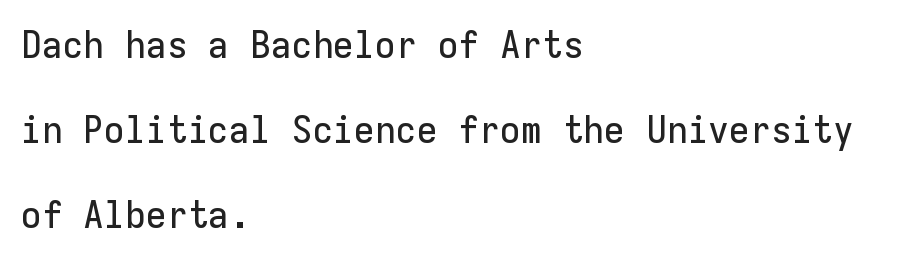
{"serif": "no", "italic": "no", "width": "normal", "stroke_contrast": "low", "x_height": "medium", "monospaced": "yes", "underline": "no", "align": "left", "line_spacing": "loose", "line_spacing_ratio": 2.24, "letter_spacing": "normal", "letter_spacing_em": 0.0, "glyph_px": 38}
